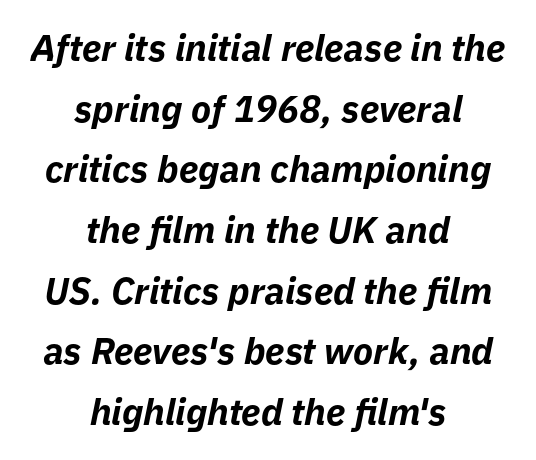
The glyphs are unaccompanied by any horizontal stroke below them. Style check: oblique. These lines stack symmetrically, like a column narrowing and widening about its center. The letters advance in unequal steps, a hallmark of proportional type. Look at the stroke-to-counter ratio: heavy, a bold.
